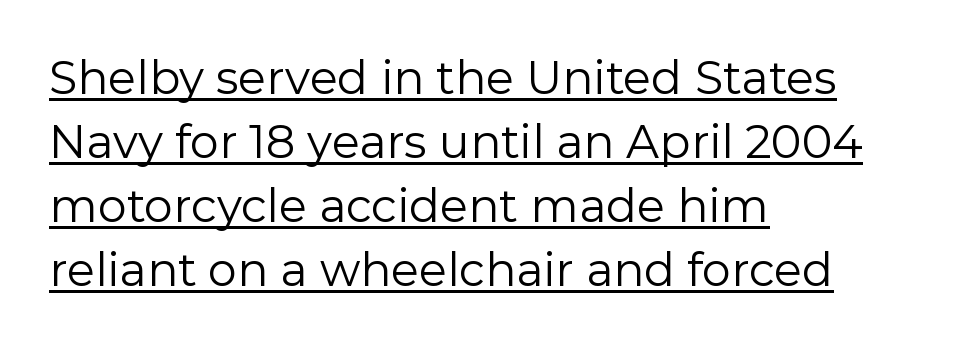
Q: Is the text bold? A: No.
Q: Is the text italic (slanted)? A: No, it is upright.
Q: Is the typeface a serif or a sans-serif typeface? A: Sans-serif.
Q: Is the text underlined? A: Yes.
Q: How is the paragraph aligned? A: Left-aligned.
Q: Is the spacing between letters normal or unusually wide? A: Normal.
Q: Is the spacing between lines tight, normal or loose? A: Normal.
Q: Width (condensed, normal, or wide)? A: Normal.
Q: Stroke contrast? A: Low.
Q: x-height? A: Medium.
Q: Monospaced? A: No.
